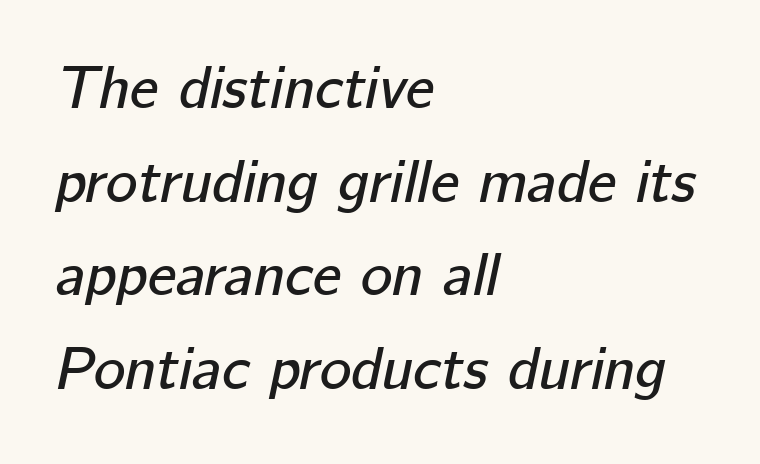
Which margin do the lines hug? The left one — the right edge is uneven. Compared with typical paragraphs, the rows here are spaced about the same. The passage shown is not underscored anywhere. Each letter keeps its own natural width here, so spacing adapts to shape.
